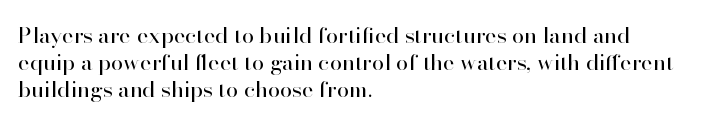
Q: Is the text bold? A: No.
Q: Is the text italic (slanted)? A: No, it is upright.
Q: Is the text underlined? A: No.
Q: How is the paragraph aligned? A: Left-aligned.
Q: Is the spacing between letters normal or unusually wide? A: Normal.
